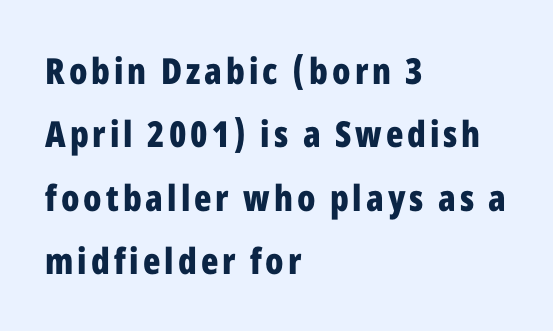
Q: Is the text bold? A: Yes.
Q: Is the text italic (slanted)? A: No, it is upright.
Q: Is the typeface a serif or a sans-serif typeface? A: Sans-serif.
Q: Is the text underlined? A: No.
Q: How is the paragraph aligned? A: Left-aligned.
Q: Width (condensed, normal, or wide)? A: Condensed.
Q: Stroke contrast? A: Low.
Q: x-height? A: Medium.
Q: Monospaced? A: No.
